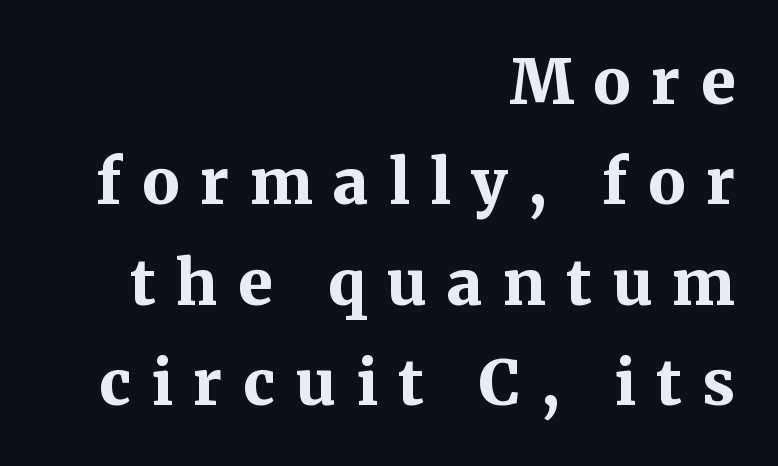
{"serif": "yes", "italic": "no", "bold": "yes", "weight": "bold", "width": "normal", "stroke_contrast": "medium", "x_height": "medium", "monospaced": "no", "underline": "no", "align": "right", "line_spacing": "normal", "line_spacing_ratio": 1.62, "letter_spacing": "wide", "letter_spacing_em": 0.33, "glyph_px": 62}
